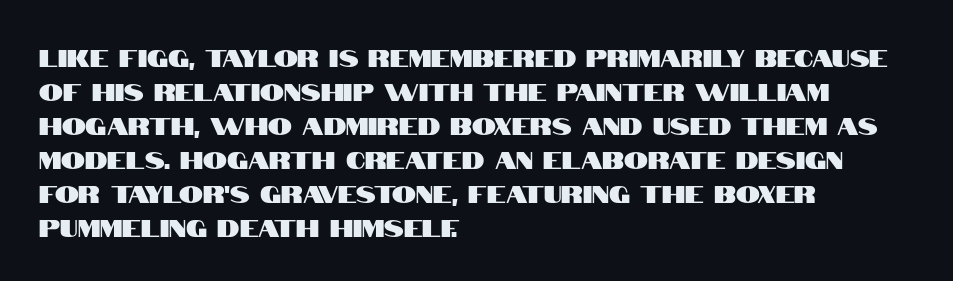
The image shows 24 px text type, upright; set left-aligned, normal line spacing (1.42x), normal letter spacing, not underlined.
